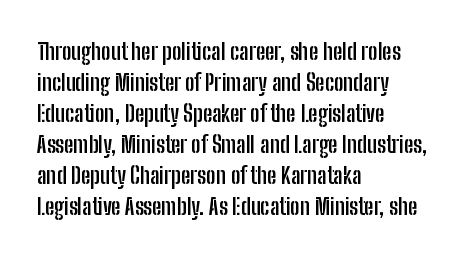
Caption: bold face, heavy strokes. Compared with typical body copy, the letter spacing here is the same. Line starts are locked; line ends wander. The axis of the letterforms is exactly vertical.
